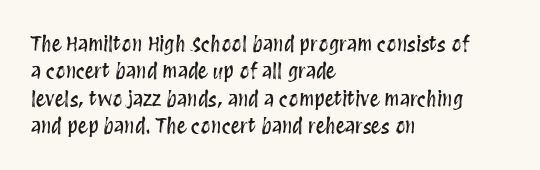
Q: Is the text italic (slanted)? A: No, it is upright.
Q: Is the text underlined? A: No.
Q: How is the paragraph aligned? A: Left-aligned.
Q: Is the spacing between letters normal or unusually wide? A: Normal.
Q: Is the spacing between lines tight, normal or loose? A: Normal.
